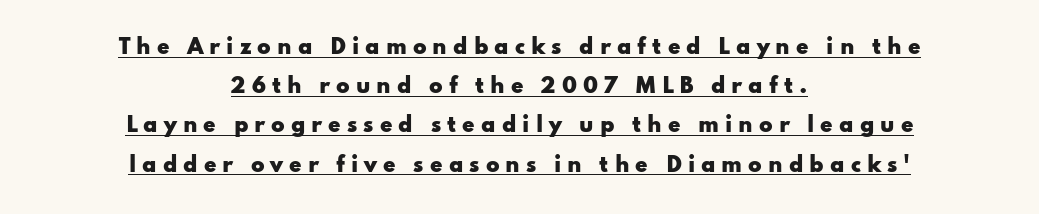
Q: Is the text bold? A: Yes.
Q: Is the text italic (slanted)? A: No, it is upright.
Q: Is the text underlined? A: Yes.
Q: How is the paragraph aligned? A: Centered.
Q: Is the spacing between letters normal or unusually wide? A: Unusually wide.
Q: Is the spacing between lines tight, normal or loose? A: Loose.
